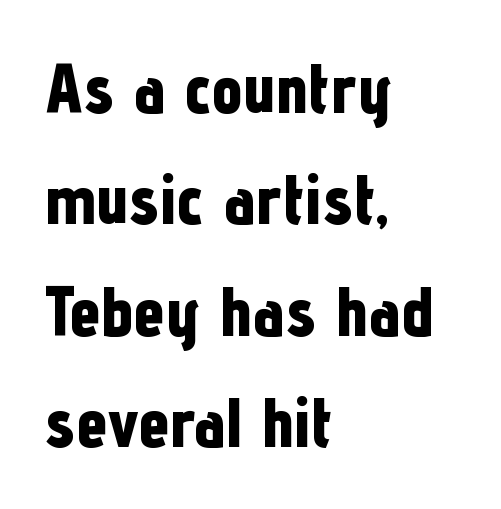
{"serif": "no", "italic": "no", "bold": "yes", "weight": "bold", "width": "condensed", "stroke_contrast": "low", "x_height": "medium", "monospaced": "no", "underline": "no", "align": "left", "line_spacing": "normal", "line_spacing_ratio": 1.59, "letter_spacing": "normal", "letter_spacing_em": 0.0, "glyph_px": 70}
